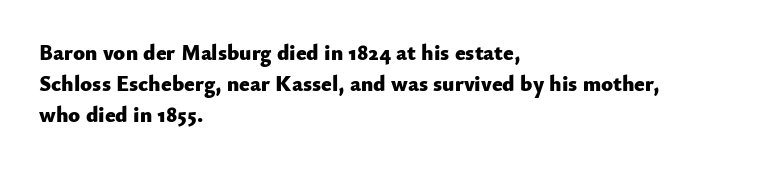
The image shows 22 px bold type, upright; set left-aligned, normal line spacing (1.42x), normal letter spacing, not underlined.
